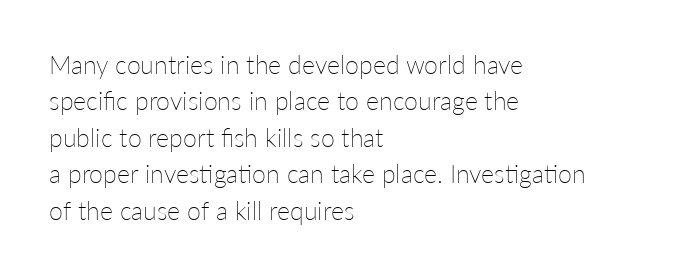
The image shows 25 px text type, upright; set left-aligned, normal line spacing (1.46x), normal letter spacing, not underlined.
